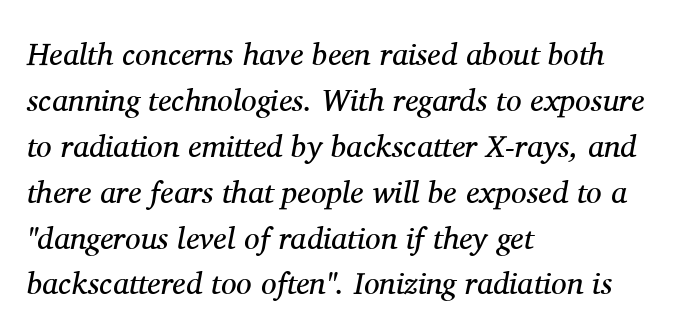
{"serif": "yes", "italic": "yes", "lean": "right", "slant_degrees": 11, "bold": "no", "weight": "regular", "width": "normal", "stroke_contrast": "medium", "x_height": "medium", "monospaced": "no", "underline": "no", "align": "left", "line_spacing": "normal", "line_spacing_ratio": 1.48, "letter_spacing": "normal", "letter_spacing_em": 0.0, "glyph_px": 31}
